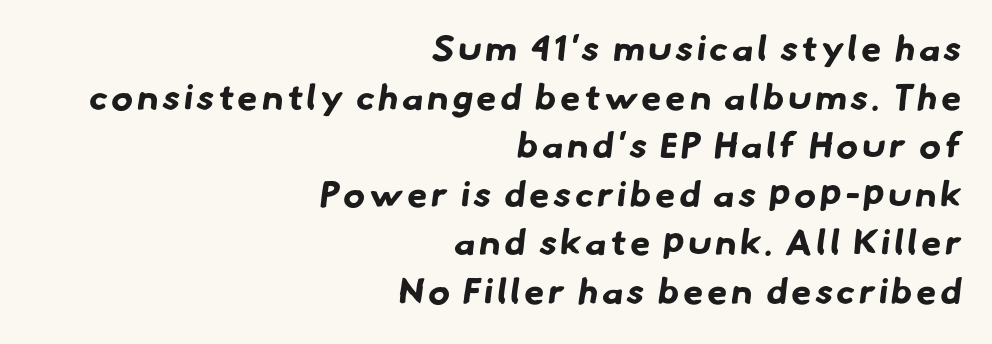
{"serif": "no", "bold": "yes", "weight": "bold", "width": "normal", "stroke_contrast": "low", "x_height": "small", "monospaced": "no", "underline": "no", "align": "right", "line_spacing": "normal", "line_spacing_ratio": 1.35, "glyph_px": 36}
